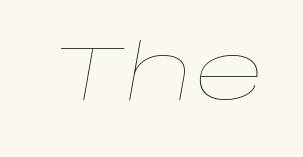
This rendering features lettering with no underline. Heaviness? Minimal to ordinary, like unemphasized prose. Posture: slanted. Caption: standard tracking, unaltered. The face used here is proportionally spaced, like ordinary book or web type.
